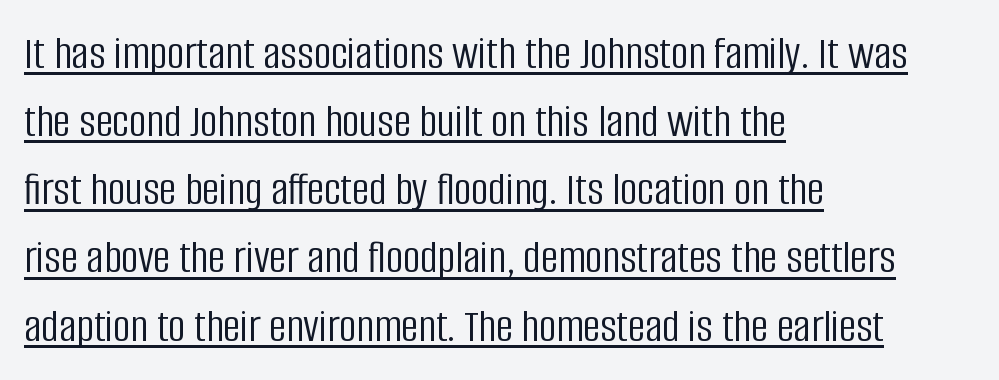
The cut favours lightness, reaching ordinary text weight at its darkest. What kind of face is this? One without serifs — a sans. In terms of leading, this rendering sits right in the middle. Varying glyph widths throughout — classic text-font behaviour. This is the regular roman posture of the typeface. A baseline rule has been typeset under these characters.
